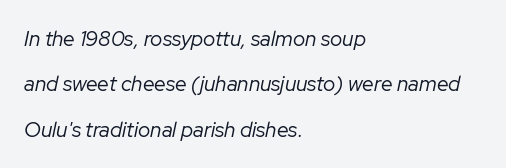
If you measured baseline to baseline, you'd find a long distance. Nobody touched the tracking dial on this one. Honestly, there is no underline to notice here at all. The weight would be labelled regular, book, light, or lighter still.
